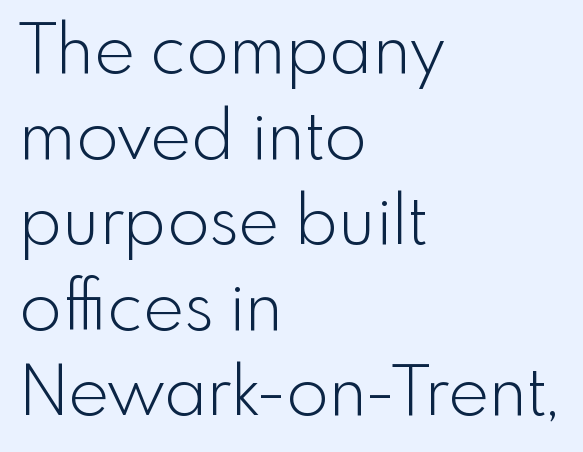
{"serif": "no", "italic": "no", "bold": "no", "weight": "light", "width": "normal", "x_height": "small", "monospaced": "no", "underline": "no", "align": "left", "line_spacing_ratio": 1.24, "letter_spacing": "normal", "letter_spacing_em": 0.0, "glyph_px": 69}
